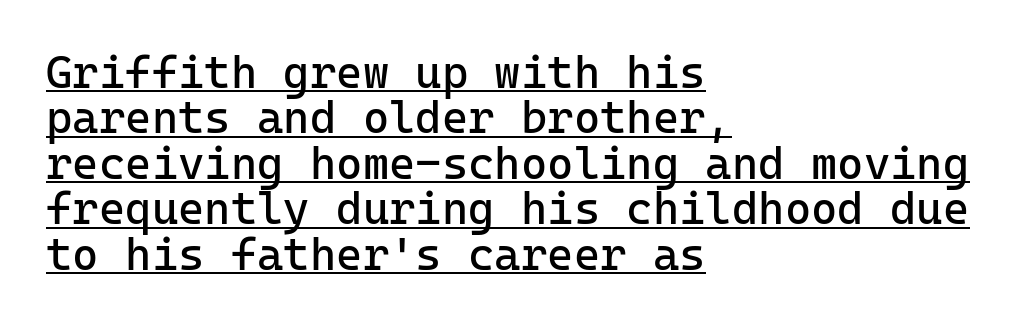
Q: Is the text bold? A: No.
Q: Is the text italic (slanted)? A: No, it is upright.
Q: Is the typeface a serif or a sans-serif typeface? A: Sans-serif.
Q: Is the text underlined? A: Yes.
Q: How is the paragraph aligned? A: Left-aligned.
Q: Is the spacing between letters normal or unusually wide? A: Normal.
Q: Is the spacing between lines tight, normal or loose? A: Tight.
Q: Width (condensed, normal, or wide)? A: Normal.
Q: Stroke contrast? A: Low.
Q: x-height? A: Medium.
Q: Monospaced? A: Yes.
